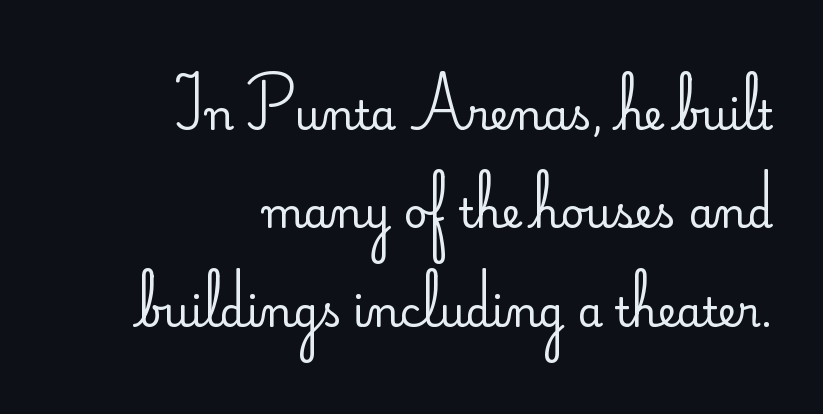
Q: Is the text bold? A: No.
Q: Is the text italic (slanted)? A: No, it is upright.
Q: Is the typeface a serif or a sans-serif typeface? A: Sans-serif.
Q: Is the text underlined? A: No.
Q: How is the paragraph aligned? A: Right-aligned.
Q: Is the spacing between letters normal or unusually wide? A: Normal.
Q: Is the spacing between lines tight, normal or loose? A: Loose.
Q: Width (condensed, normal, or wide)? A: Normal.
Q: Stroke contrast? A: Low.
Q: x-height? A: Small.
Q: Monospaced? A: No.
